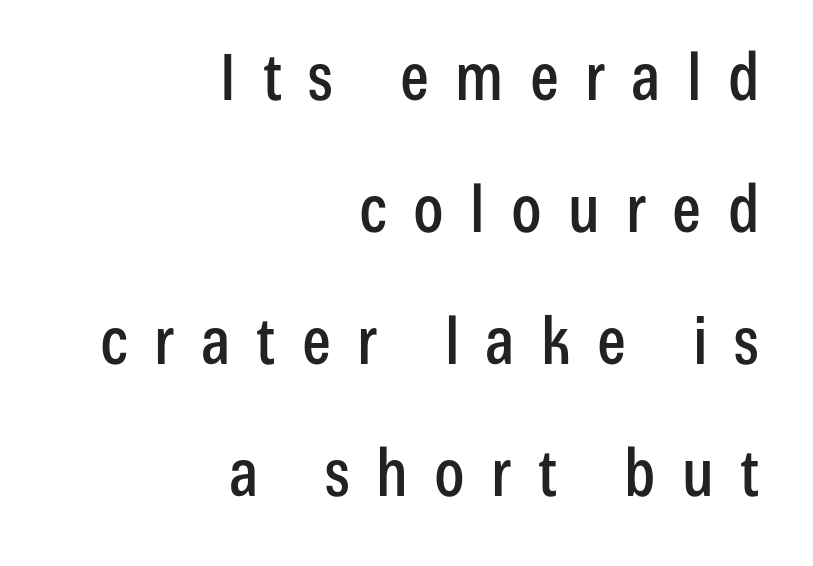
{"serif": "no", "italic": "no", "width": "condensed", "stroke_contrast": "low", "x_height": "medium", "monospaced": "no", "underline": "no", "align": "right", "line_spacing": "loose", "line_spacing_ratio": 2.06, "letter_spacing": "wide", "letter_spacing_em": 0.41, "glyph_px": 64}
